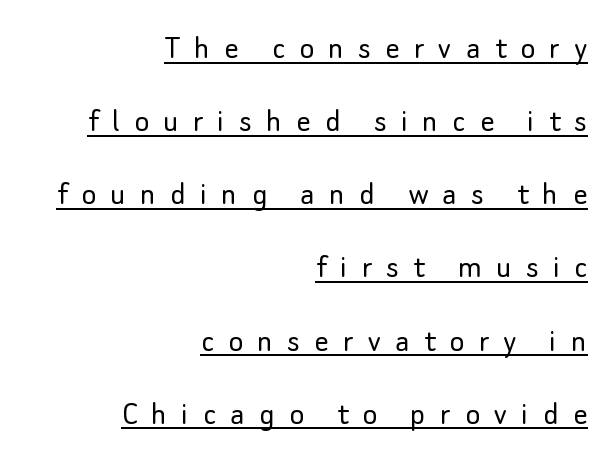
{"serif": "no", "italic": "no", "bold": "no", "weight": "light", "width": "normal", "stroke_contrast": "low", "x_height": "small", "monospaced": "no", "underline": "yes", "align": "right", "line_spacing": "loose", "line_spacing_ratio": 2.09, "letter_spacing": "wide", "letter_spacing_em": 0.41, "glyph_px": 35}
